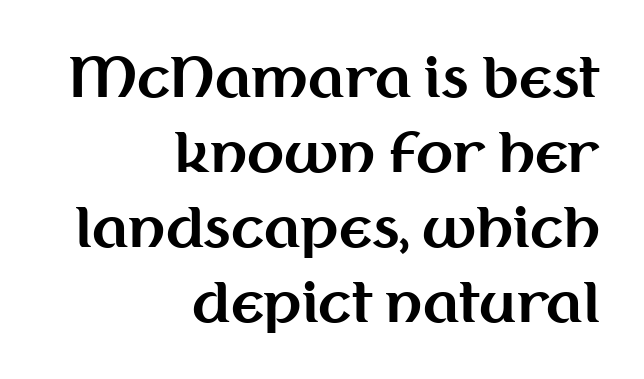
Regarding serifs, this sample does without them. The passage is arranged like a letterhead date or caption credit — flush right. Caption: standard tracking, unaltered. Successive baselines arrive at the customary interval.
